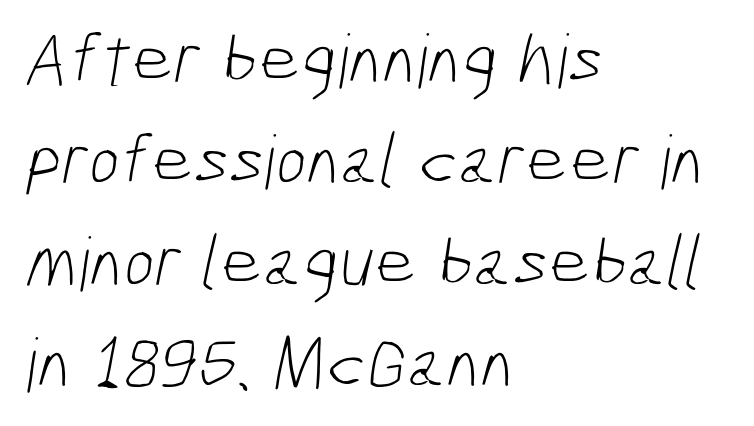
The image shows 74 px light, condensed sans-serif type; set left-aligned, normal line spacing (1.37x), normal letter spacing, not underlined; low stroke contrast and a medium x-height.
